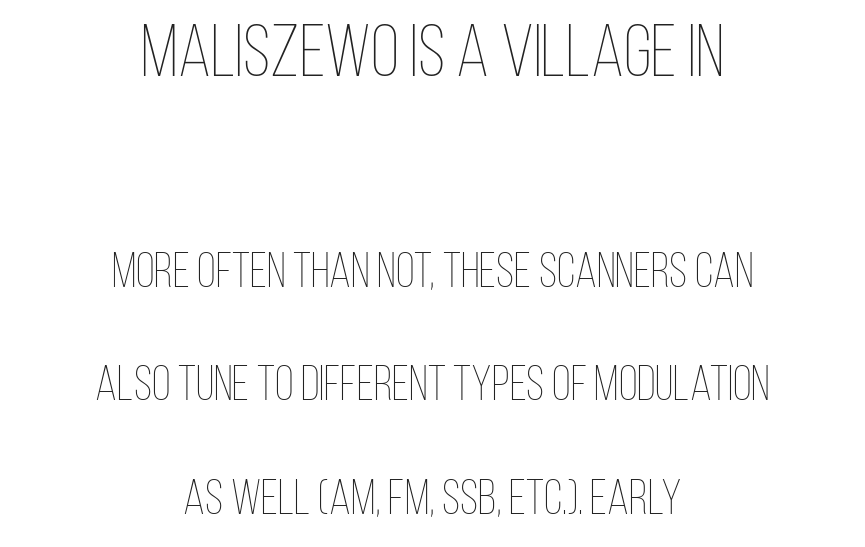
Q: Is the text bold? A: No.
Q: Is the text italic (slanted)? A: No, it is upright.
Q: Is the text underlined? A: No.
Q: How is the paragraph aligned? A: Centered.
Q: Is the spacing between letters normal or unusually wide? A: Normal.
Q: Is the spacing between lines tight, normal or loose? A: Loose.
Q: Which block of text is set in a larger size, the first (top) or the second (bottom)? A: The first (top) one.
Q: Width (condensed, normal, or wide)? A: Condensed.
Q: Stroke contrast? A: Low.
Q: x-height? A: Large.
Q: Monospaced? A: No.
